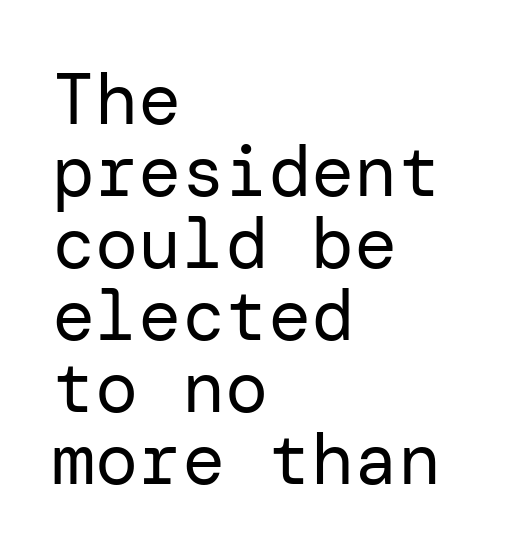
The image shows 72 px regular-weight sans-serif type, upright; set left-aligned, tight line spacing (1.0x), normal letter spacing, not underlined; low stroke contrast and a medium x-height.
